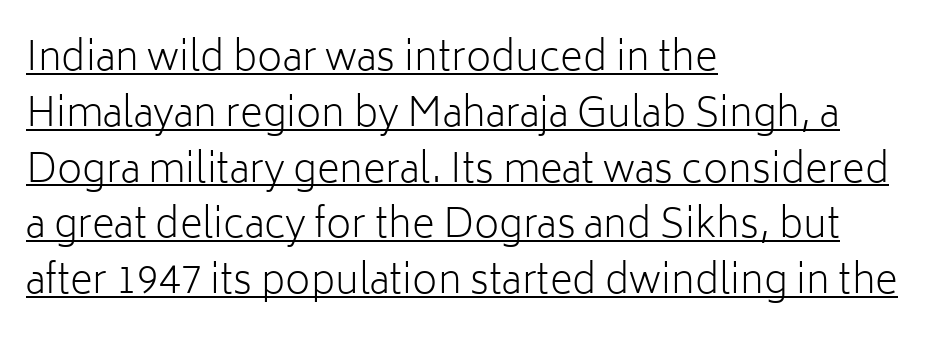
The letters sit at their default tracking, neither squeezed nor spread. Glance below the letters and you will spot a drawn line. Where is the straight margin? On the left. The designer went with a sans here, leaving each stem footless.
